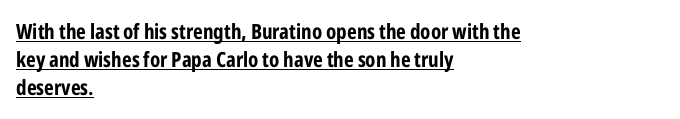
The image shows 21 px bold type, upright; set left-aligned, normal line spacing (1.34x), normal letter spacing, underlined.
